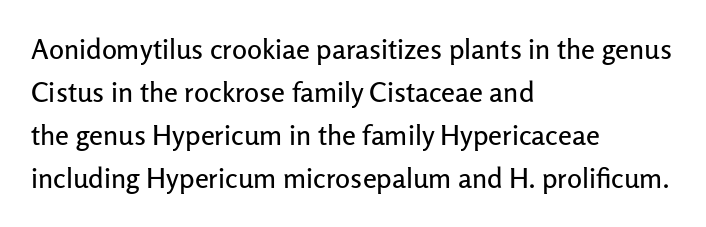
Q: Is the text italic (slanted)? A: No, it is upright.
Q: Is the typeface a serif or a sans-serif typeface? A: Sans-serif.
Q: Is the text underlined? A: No.
Q: How is the paragraph aligned? A: Left-aligned.
Q: Is the spacing between letters normal or unusually wide? A: Normal.
Q: Is the spacing between lines tight, normal or loose? A: Normal.
Q: Width (condensed, normal, or wide)? A: Normal.
Q: Stroke contrast? A: Low.
Q: x-height? A: Medium.
Q: Monospaced? A: No.
